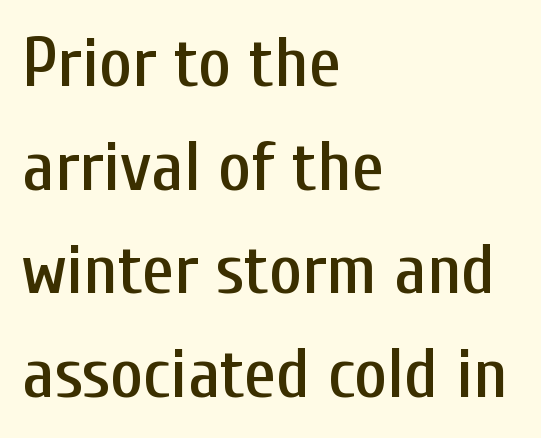
{"serif": "no", "italic": "no", "width": "condensed", "stroke_contrast": "low", "x_height": "medium", "monospaced": "no", "underline": "no", "align": "left", "line_spacing": "normal", "line_spacing_ratio": 1.46, "letter_spacing": "normal", "letter_spacing_em": 0.0, "glyph_px": 71}
